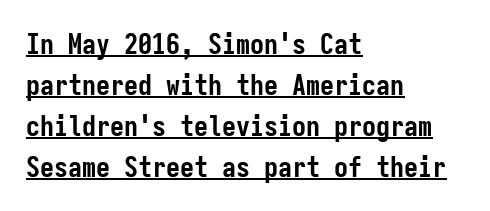
{"serif": "no", "italic": "no", "bold": "yes", "weight": "semibold", "width": "condensed", "stroke_contrast": "low", "x_height": "medium", "monospaced": "yes", "underline": "yes", "align": "left", "line_spacing": "normal", "line_spacing_ratio": 1.46, "letter_spacing": "normal", "letter_spacing_em": 0.0, "glyph_px": 28}
